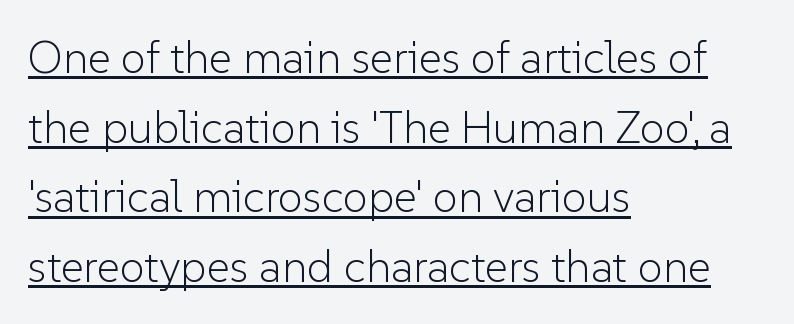
Q: Is the text bold? A: No.
Q: Is the text italic (slanted)? A: No, it is upright.
Q: Is the typeface a serif or a sans-serif typeface? A: Sans-serif.
Q: Is the text underlined? A: Yes.
Q: How is the paragraph aligned? A: Left-aligned.
Q: Is the spacing between letters normal or unusually wide? A: Normal.
Q: Is the spacing between lines tight, normal or loose? A: Normal.
Q: Width (condensed, normal, or wide)? A: Normal.
Q: Stroke contrast? A: Low.
Q: x-height? A: Medium.
Q: Monospaced? A: No.
